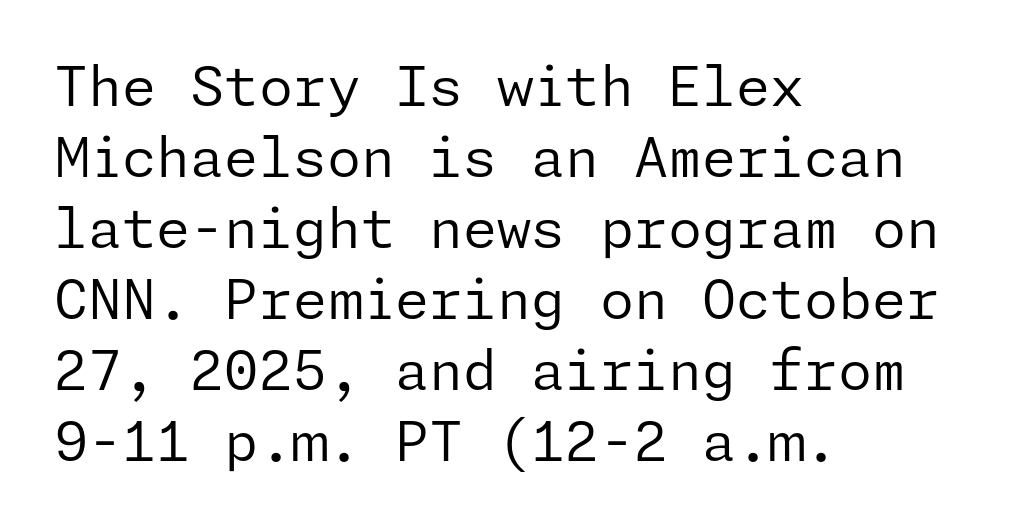
The type is set solid horizontally, with unmodified tracking. Tall strokes in this sample are plumb rather than angled. Regular leading. The paragraph has a hard left edge and a soft right edge. Words float on clear page, feet unadorned. The cut favours lightness, reaching ordinary text weight at its darkest.
